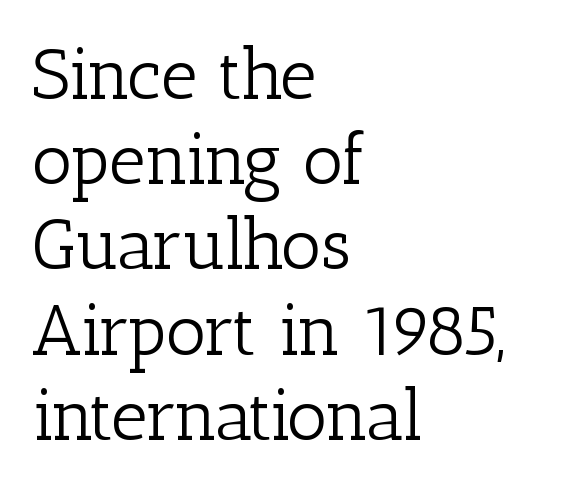
Italic? Not at all — the glyphs are vertical. You could not count columns in this text — the font is proportionally spaced. Look at the tracking — it's just the regular setting, nothing added. The baseline area is clear.
